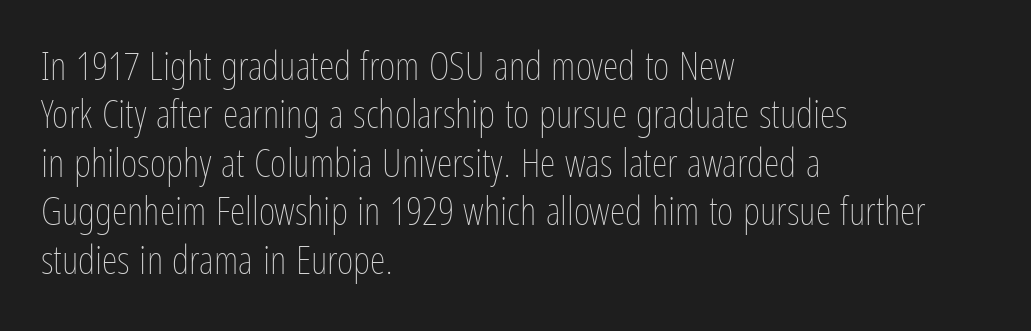
The image shows 40 px thin, condensed type, upright; set left-aligned, line spacing 1.21x, normal letter spacing, not underlined; low stroke contrast and a medium x-height.
